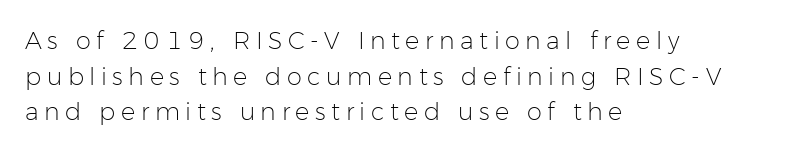
{"italic": "no", "bold": "no", "underline": "no", "align": "left", "line_spacing": "normal", "line_spacing_ratio": 1.48, "letter_spacing": "wide", "letter_spacing_em": 0.23, "glyph_px": 24}
